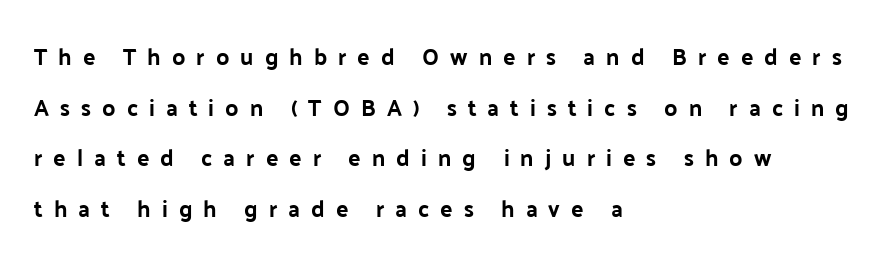
Q: Is the text italic (slanted)? A: No, it is upright.
Q: Is the text underlined? A: No.
Q: How is the paragraph aligned? A: Left-aligned.
Q: Is the spacing between letters normal or unusually wide? A: Unusually wide.
Q: Is the spacing between lines tight, normal or loose? A: Loose.
